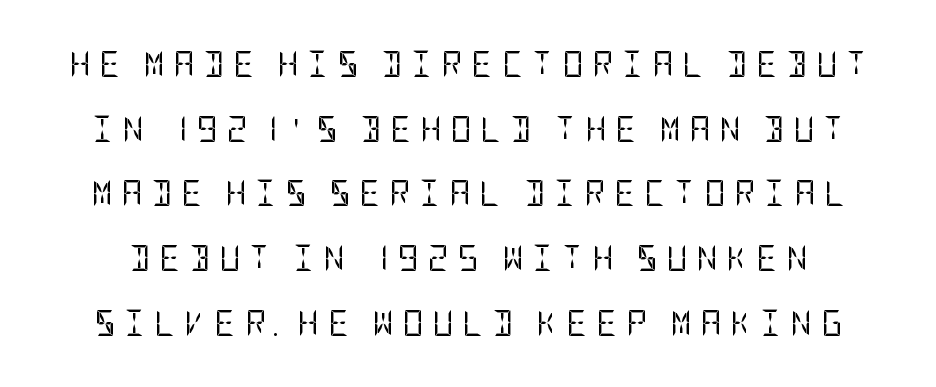
Q: Is the text bold? A: No.
Q: Is the text italic (slanted)? A: No, it is upright.
Q: Is the text underlined? A: No.
Q: Is the spacing between letters normal or unusually wide? A: Unusually wide.
Q: Is the spacing between lines tight, normal or loose? A: Loose.
